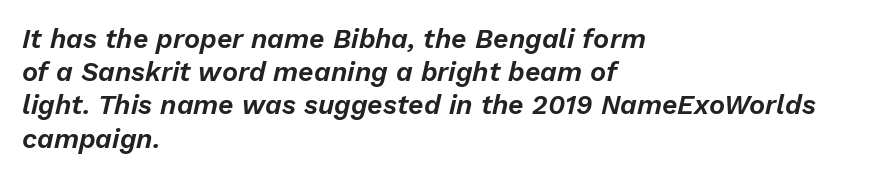
{"italic": "yes", "lean": "right", "slant_degrees": 13, "underline": "no", "align": "left", "line_spacing_ratio": 1.23, "letter_spacing": "normal", "letter_spacing_em": 0.0, "glyph_px": 27}
